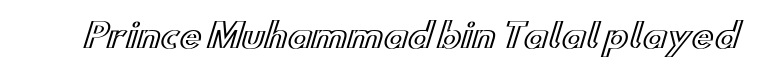
Q: Is the text italic (slanted)? A: Yes.
Q: Is the text underlined? A: No.
Q: Is the spacing between letters normal or unusually wide? A: Normal.
Q: Width (condensed, normal, or wide)? A: Wide.
Q: x-height? A: Small.
Q: Monospaced? A: No.
